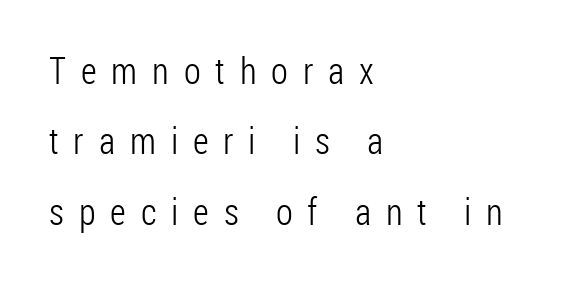
The image shows 37 px light, condensed sans-serif type, upright; set left-aligned, loose line spacing (1.9x), unusually wide letter spacing (+0.4 em), not underlined; low stroke contrast and a medium x-height.
